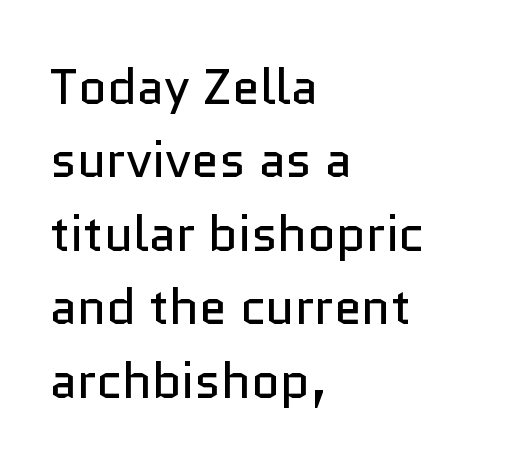
{"serif": "no", "italic": "no", "bold": "no", "weight": "regular", "width": "normal", "stroke_contrast": "low", "x_height": "medium", "monospaced": "no", "underline": "no", "align": "left", "line_spacing": "normal", "line_spacing_ratio": 1.47, "letter_spacing": "normal", "letter_spacing_em": 0.0, "glyph_px": 50}
